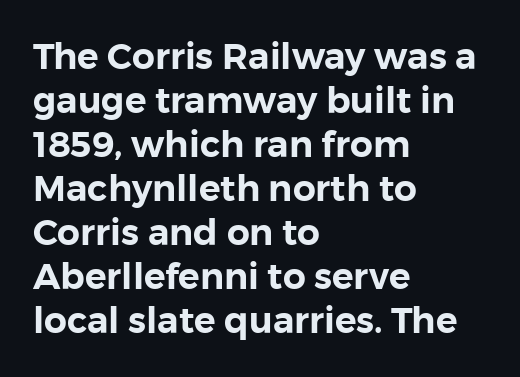
Serifs: no, the terminals of the letterforms are clean. Each letter keeps its own natural width here, so spacing adapts to shape. Check under the words: just untouched page. The setting favours the left margin, as ordinary paragraphs usually do.
